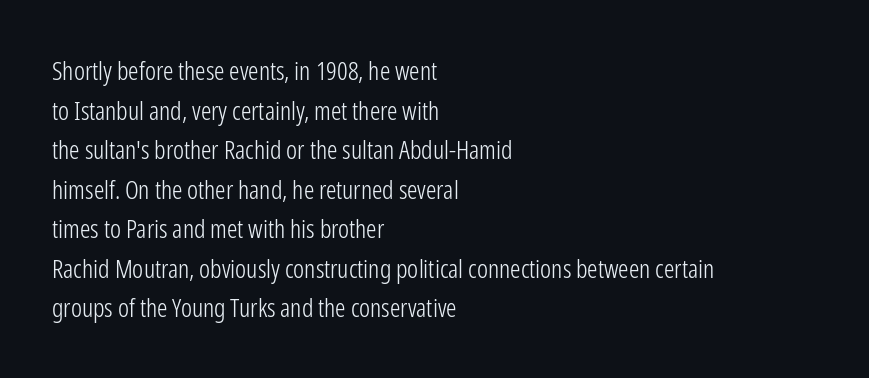
The image shows 26 px text type, upright; set left-aligned, normal line spacing (1.52x), normal letter spacing, not underlined.
